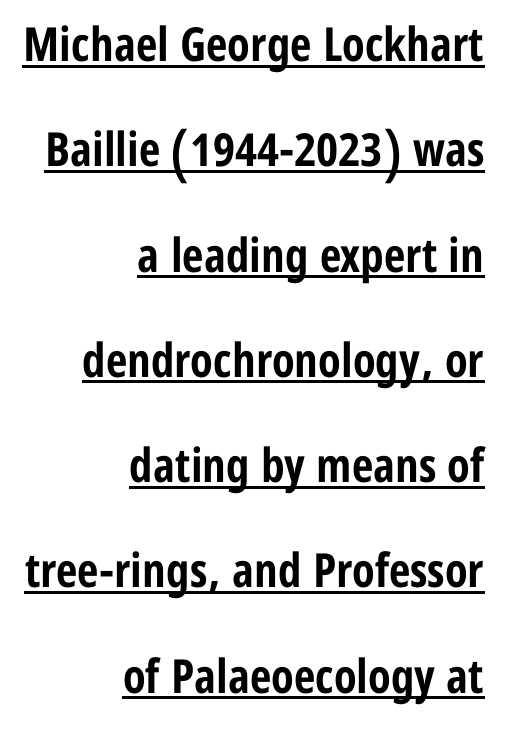
Q: Is the text bold? A: Yes.
Q: Is the text italic (slanted)? A: No, it is upright.
Q: Is the typeface a serif or a sans-serif typeface? A: Sans-serif.
Q: Is the text underlined? A: Yes.
Q: How is the paragraph aligned? A: Right-aligned.
Q: Is the spacing between letters normal or unusually wide? A: Normal.
Q: Is the spacing between lines tight, normal or loose? A: Loose.
Q: Width (condensed, normal, or wide)? A: Condensed.
Q: Stroke contrast? A: Low.
Q: x-height? A: Medium.
Q: Monospaced? A: No.
